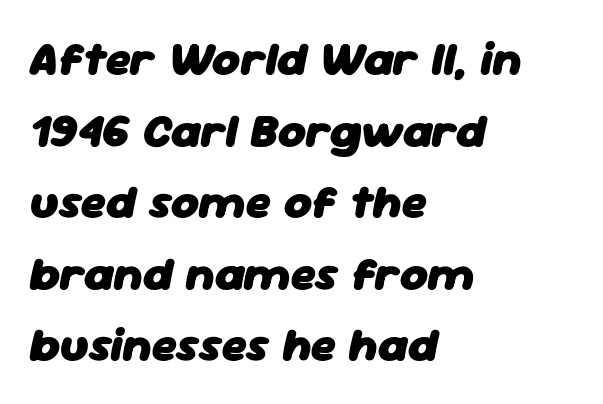
Q: Is the text bold? A: Yes.
Q: Is the text italic (slanted)? A: Yes, it leans right by about 11 degrees.
Q: Is the text underlined? A: No.
Q: How is the paragraph aligned? A: Left-aligned.
Q: Is the spacing between letters normal or unusually wide? A: Normal.
Q: Is the spacing between lines tight, normal or loose? A: Normal.
Q: Width (condensed, normal, or wide)? A: Normal.
Q: Stroke contrast? A: Low.
Q: x-height? A: Medium.
Q: Monospaced? A: No.
